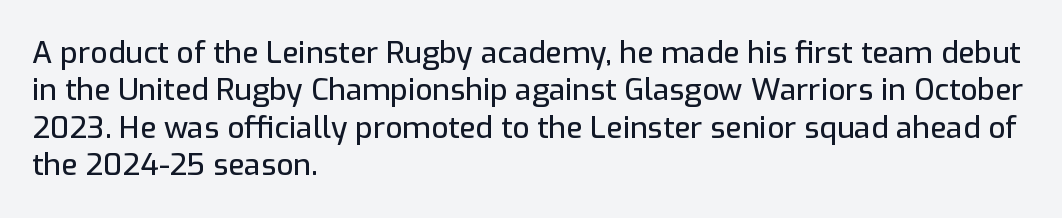
One-word summary of the alignment: left. You can tell it's not italic because the verticals are truly vertical. Bare-footed words on every line. This rendering employs a face without finishing strokes, i.e., a sans-serif. Compared with typical paragraphs, the rows here are spaced about the same. The line texture is even and compact thanks to regular tracking.
